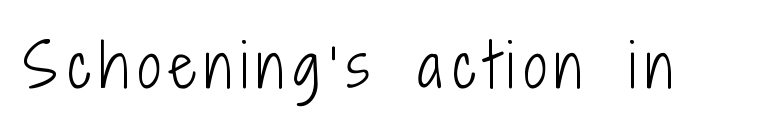
{"serif": "no", "italic": "no", "bold": "no", "weight": "light", "width": "condensed", "stroke_contrast": "low", "x_height": "medium", "monospaced": "no", "underline": "no", "glyph_px": 58}
